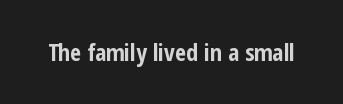
The image shows 24 px bold type, upright; set normal letter spacing, not underlined.
